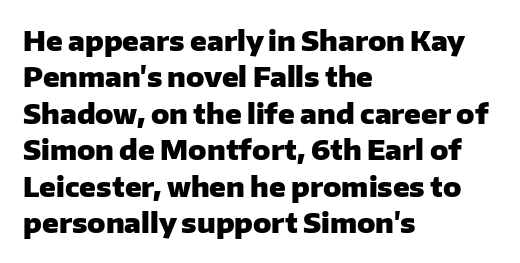
The lettering stays uniformly vertical, giving the passage a roman look. Letters rest on an invisible, unmarked baseline. This block has exactly the height ordinary leading produces. Spacing between characters is what you'd get straight out of the box. Notice how thick the strokes are: this is what a full bold looks like.
